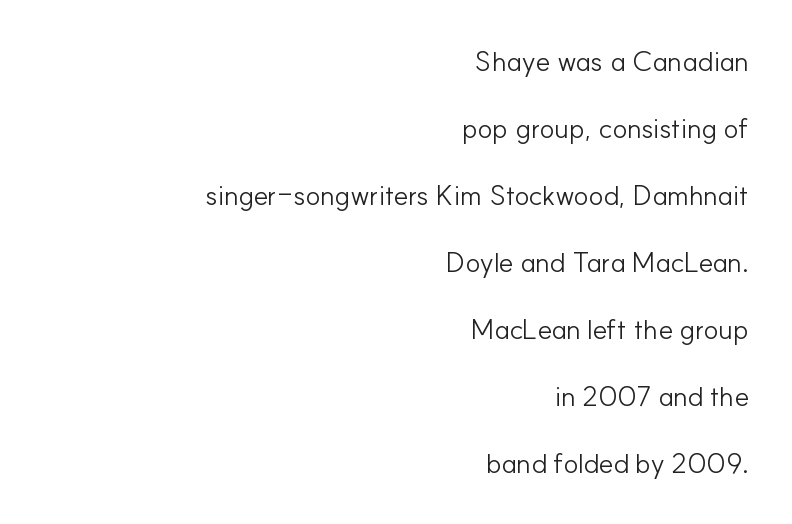
Character widths vary here, with narrow letters taking less room than wide ones. Beneath every word, the page is bare. Between one letter and the next there's only the usual sliver of space. All the whitespace from short lines collects on the left. Each stroke keeps to a modest, everyday thickness or less. This sample uses a sans-serif face.
